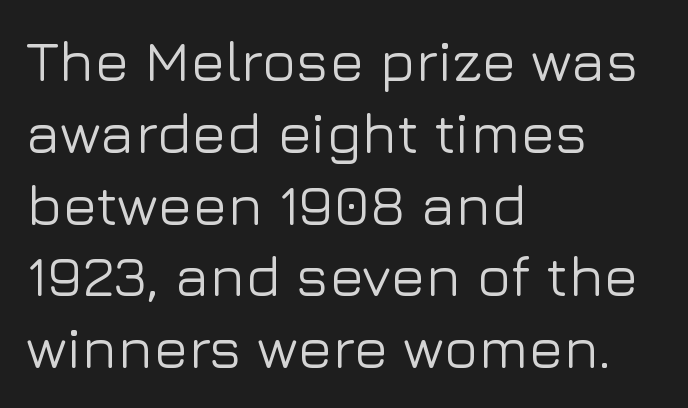
The image shows 57 px sans-serif type, upright; set left-aligned, normal line spacing (1.26x), normal letter spacing, not underlined; low stroke contrast and a medium x-height.
